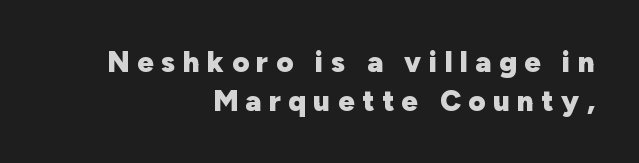
In terms of leading, this rendering sits right in the middle. Letterform terminals end flat and unadorned throughout the passage. The passage is arranged like a letterhead date or caption credit — flush right. The face used here is proportionally spaced, like ordinary book or web type. Plain, unruled lines of type.
